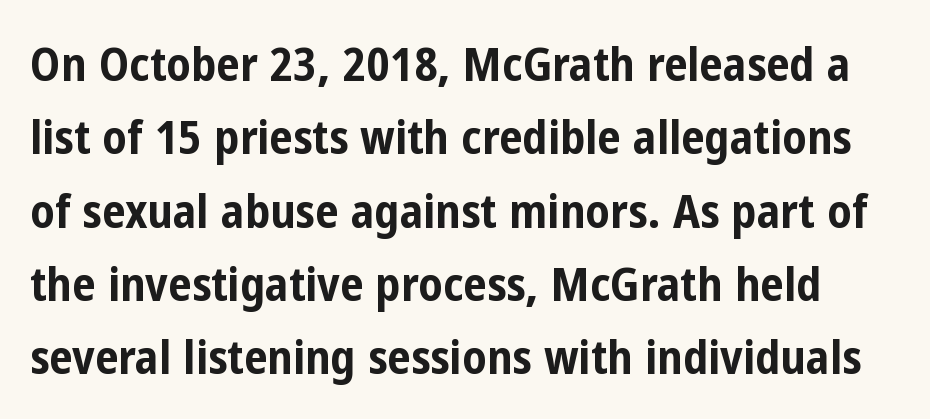
{"serif": "no", "italic": "no", "bold": "yes", "weight": "bold", "width": "condensed", "stroke_contrast": "low", "x_height": "medium", "monospaced": "no", "underline": "no", "line_spacing": "normal", "line_spacing_ratio": 1.56, "letter_spacing": "normal", "letter_spacing_em": 0.0, "glyph_px": 47}
